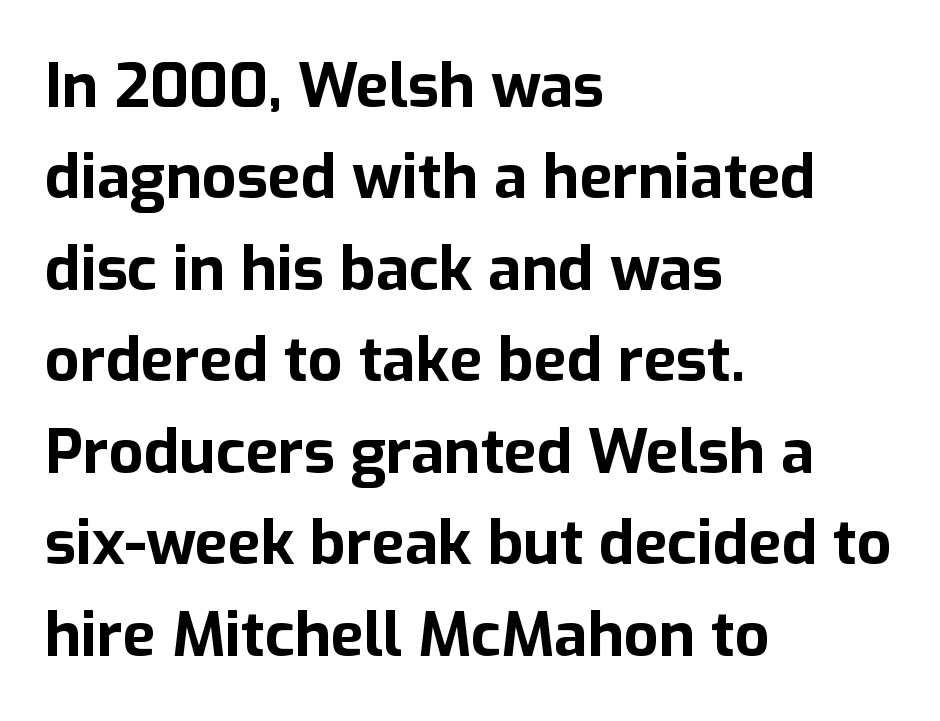
Compared with a centered layout, this one pins lines to the left instead. Descender tails drop into unmarked territory. You can tell it's not italic because the verticals are truly vertical. The font family rendered here belongs to the sans-serif group. Does extra space separate the letters? No, they use regular spacing. Does the weight exceed regular? Yes, all the way to bold.
